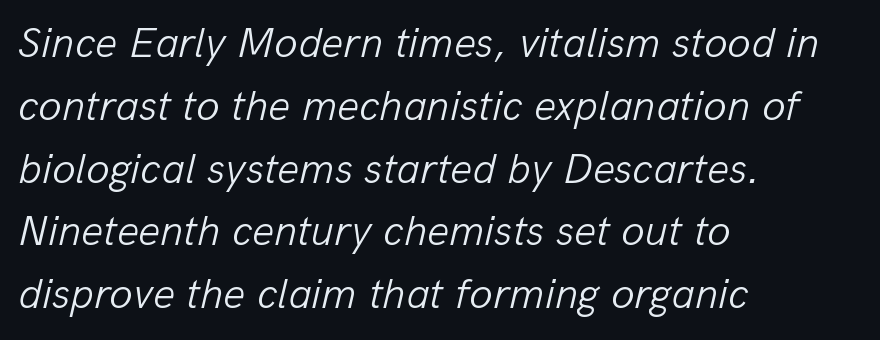
The rendering uses natural spacing where letterforms have individual widths. The foot of each line stays bare and open. Evenly set lines give the paragraph a standard silhouette. The face used here is rendered with its standard letterfit.
